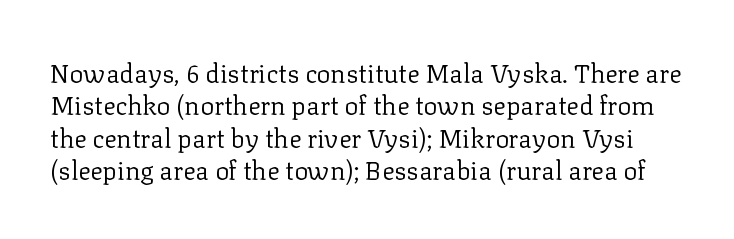
Q: Is the text bold? A: No.
Q: Is the text italic (slanted)? A: No, it is upright.
Q: Is the text underlined? A: No.
Q: Is the spacing between letters normal or unusually wide? A: Normal.
Q: Is the spacing between lines tight, normal or loose? A: Normal.
